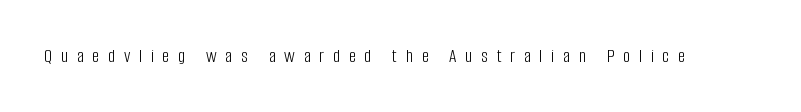
Q: Is the text bold? A: No.
Q: Is the text italic (slanted)? A: No, it is upright.
Q: Is the text underlined? A: No.
Q: Is the spacing between letters normal or unusually wide? A: Unusually wide.
